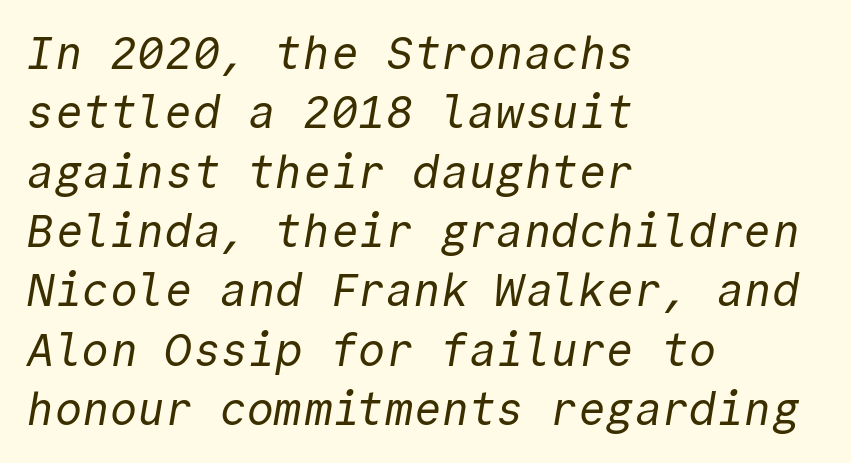
{"serif": "no", "bold": "no", "weight": "regular", "width": "normal", "x_height": "medium", "monospaced": "yes", "underline": "no", "align": "left", "line_spacing": "normal", "line_spacing_ratio": 1.29, "letter_spacing": "normal", "letter_spacing_em": 0.0, "glyph_px": 46}
